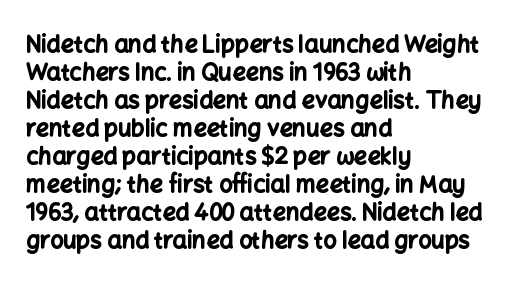
Look at the stroke-to-counter ratio: heavy, a bold. Ordinary non-slanted type is in use. The baseline area is clear. The setting favours the left margin, as ordinary paragraphs usually do. Look at the tracking — it's just the regular setting, nothing added.
